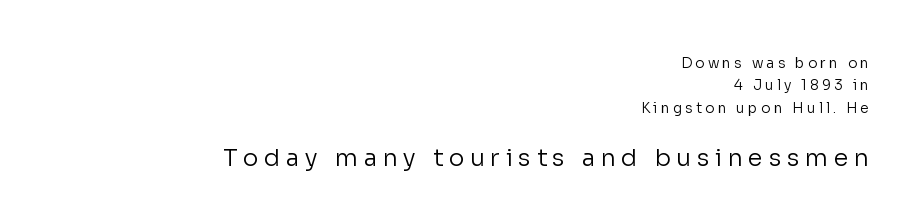
{"italic": "no", "bold": "no", "underline": "no", "align": "right", "line_spacing": "normal", "line_spacing_ratio": 1.59, "letter_spacing": "wide", "letter_spacing_em": 0.23, "larger_block": "second", "size_ratio": 1.71, "glyph_px": 24}
